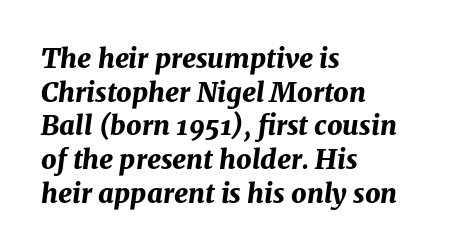
Caption: multi-line text, flush left, ragged right. The glyphs look as if they've been sheared to an angle. Every letter is thick-stroked: bold, no question. The passage shown has conventional tracking throughout. Quick note: interline space is typical. A bare baseline throughout the passage.
